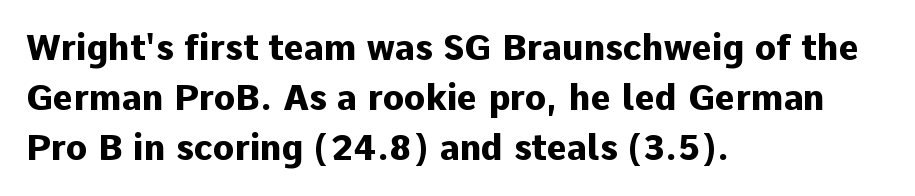
{"serif": "no", "italic": "no", "bold": "yes", "weight": "heavy", "width": "normal", "stroke_contrast": "low", "x_height": "medium", "monospaced": "no", "underline": "no", "align": "left", "line_spacing": "normal", "line_spacing_ratio": 1.43, "letter_spacing": "normal", "letter_spacing_em": 0.0, "glyph_px": 35}
